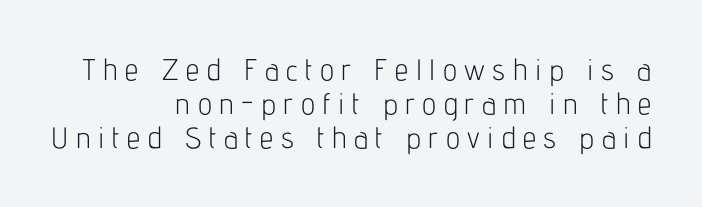
{"serif": "no", "italic": "no", "bold": "no", "weight": "light", "width": "condensed", "stroke_contrast": "low", "x_height": "medium", "monospaced": "no", "underline": "no", "align": "right", "line_spacing": "tight", "line_spacing_ratio": 1.14, "letter_spacing": "wide", "letter_spacing_em": 0.25, "glyph_px": 30}
